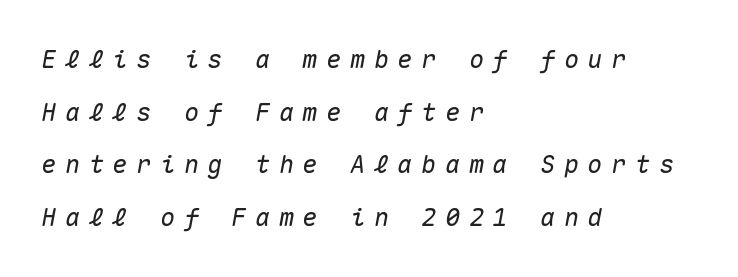
Q: Is the text italic (slanted)? A: Yes, it leans right by about 10 degrees.
Q: Is the text underlined? A: No.
Q: How is the paragraph aligned? A: Left-aligned.
Q: Is the spacing between letters normal or unusually wide? A: Unusually wide.
Q: Is the spacing between lines tight, normal or loose? A: Loose.
